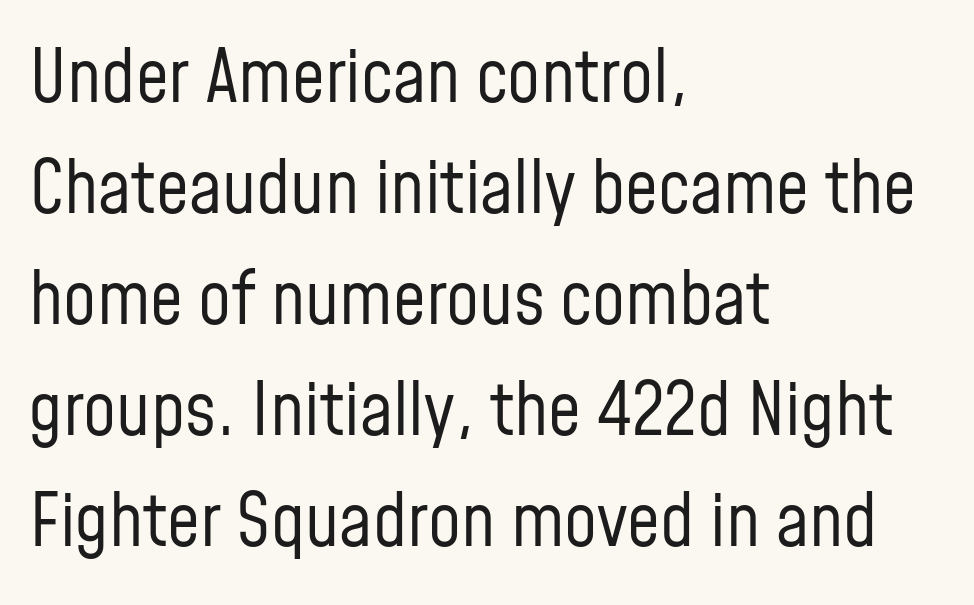
Each row of text sits above clean, open space. Characters follow at the spacing the type designer built in. This reads as an unemphasized weight, regular at the heaviest. This sample is left-justified, so line endings fall wherever the words run out.
